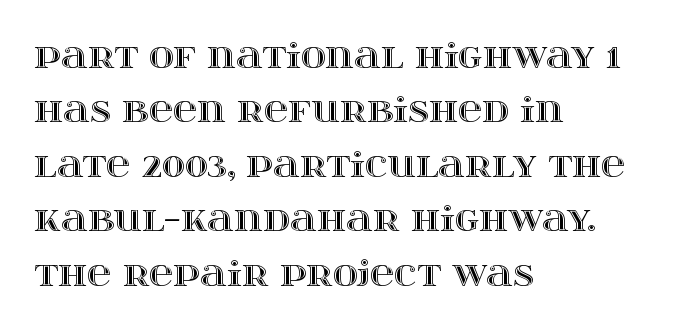
Q: Is the text italic (slanted)? A: No, it is upright.
Q: Is the text underlined? A: No.
Q: How is the paragraph aligned? A: Left-aligned.
Q: Is the spacing between letters normal or unusually wide? A: Normal.
Q: Is the spacing between lines tight, normal or loose? A: Normal.
Q: Width (condensed, normal, or wide)? A: Wide.
Q: x-height? A: Large.
Q: Monospaced? A: No.
